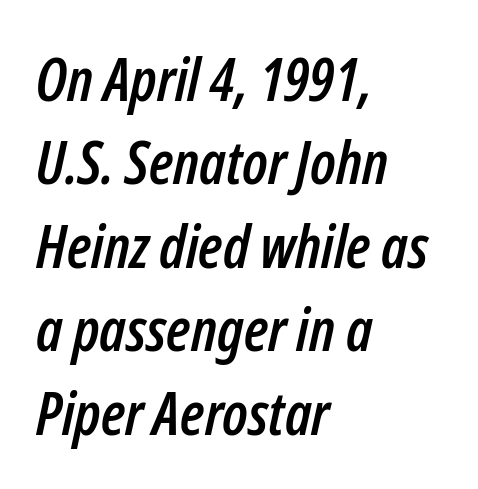
A typesetter would call this zero additional tracking. Looking at the ascenders, they clearly lean. Baseline-to-baseline distance is the conventional proportion of letter height. Looks like regular typesetting: each glyph gets only the width it needs. The zone under the glyphs is completely vacant.
